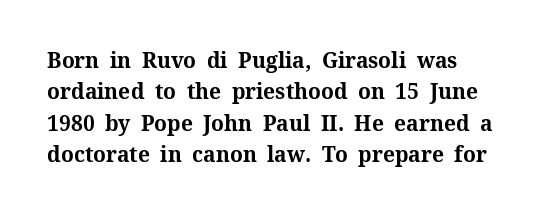
{"italic": "no", "bold": "yes", "underline": "no", "line_spacing": "normal", "line_spacing_ratio": 1.49, "letter_spacing": "normal", "letter_spacing_em": 0.0, "glyph_px": 21}
